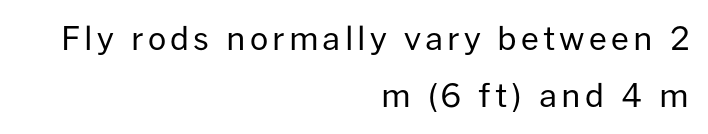
The image shows 32 px regular-weight sans-serif type, upright; set right-aligned, line spacing 1.77x, not underlined; low stroke contrast and a medium x-height.
